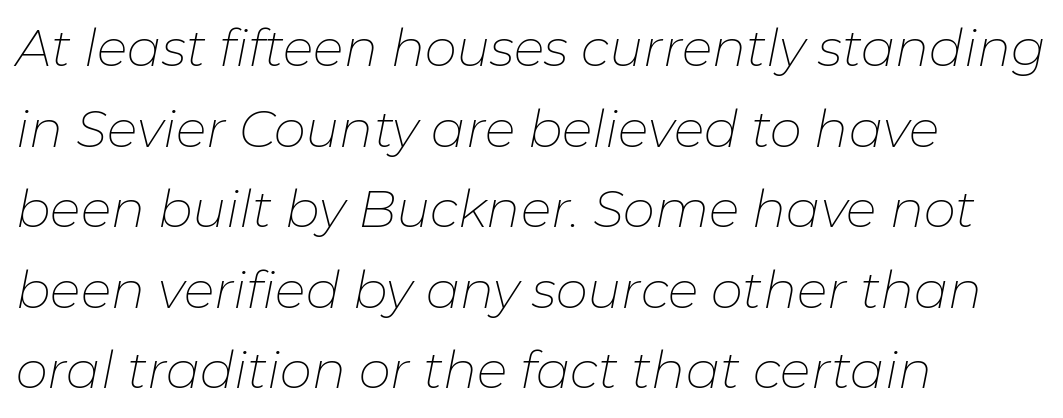
The image shows 51 px thin type, italic (leaning right); set left-aligned, normal line spacing (1.58x), normal letter spacing, not underlined; low stroke contrast and a medium x-height.
